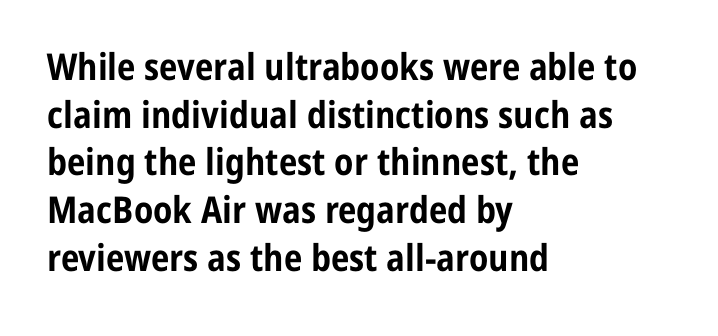
Its strokes are broad and dark, the hallmark of bold type. Has an underline been added? It has not. You could not count columns in this text — the font is proportionally spaced. Line beginnings align vertically; line endings do not. The letters stand upright; this is a roman face. Nothing unusual about the tracking: characters are spaced as the font intends.
